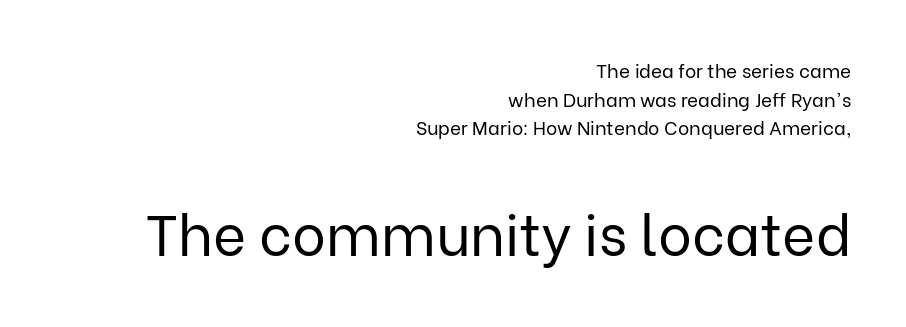
The image shows 57 px regular-weight sans-serif type, upright; set right-aligned, normal line spacing (1.51x), normal letter spacing, not underlined; the second (bottom) block is 3.0x larger; low stroke contrast and a medium x-height.
